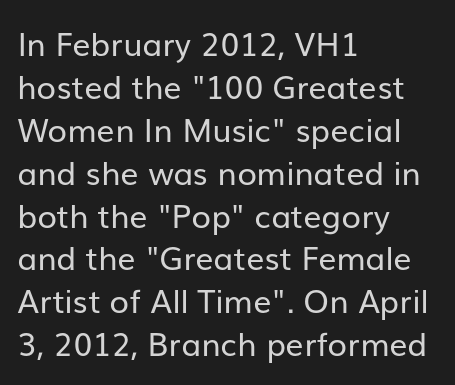
Are there feet on the stems? There aren't — it's a sans. How would I describe the line gaps? Plain and ordinary. This sample uses an upright cut, with every glyph sitting square on the baseline. Does extra space separate the letters? No, they use regular spacing. This sample has the flowing, uneven cadence of proportional lettering.
